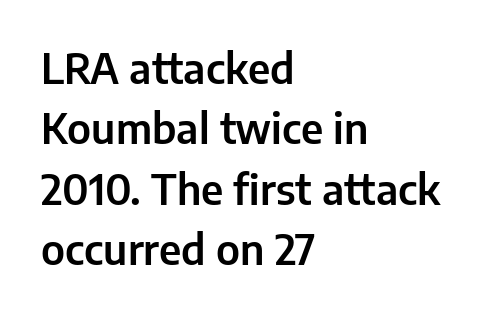
Q: Is the text italic (slanted)? A: No, it is upright.
Q: Is the typeface a serif or a sans-serif typeface? A: Sans-serif.
Q: Is the text underlined? A: No.
Q: How is the paragraph aligned? A: Left-aligned.
Q: Is the spacing between letters normal or unusually wide? A: Normal.
Q: Is the spacing between lines tight, normal or loose? A: Normal.
Q: Width (condensed, normal, or wide)? A: Normal.
Q: Stroke contrast? A: Low.
Q: x-height? A: Medium.
Q: Monospaced? A: No.
